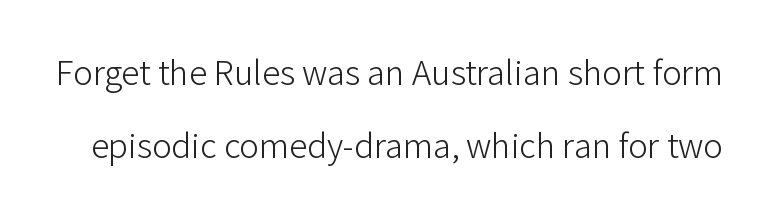
Caption: face not bold, strokes unweighted. Note the varied advance widths — an 'i' is clearly narrower than an 'm'. What kind of face is this? One without serifs — a sans. These lines stand farther apart than default settings would place them. Ascenders rise straight up at ninety degrees. There is no visible air inserted between adjacent glyphs.
